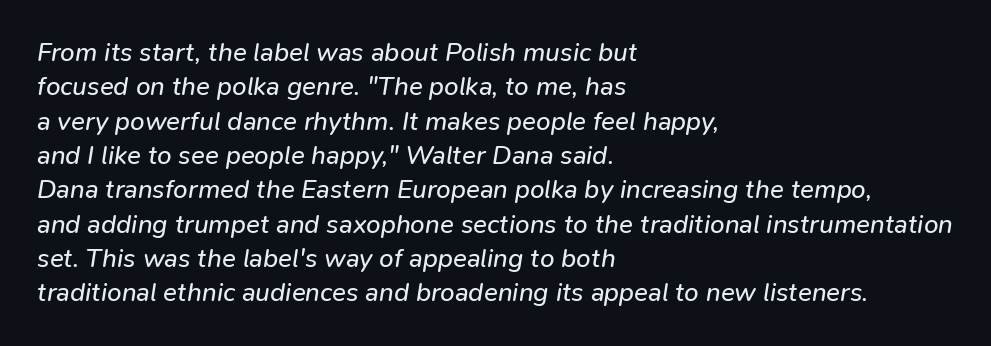
The image shows 26 px text type, italic (leaning right); set left-aligned, normal line spacing (1.32x), normal letter spacing, not underlined.
